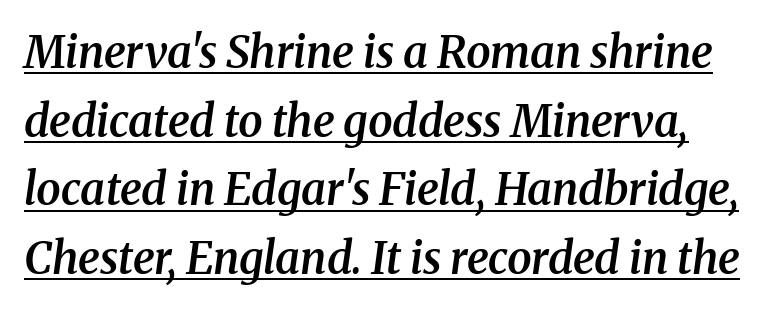
Default kerning and tracking; the words read as compact shapes. Looks like regular typesetting: each glyph gets only the width it needs. This rendering employs a face with finishing strokes, i.e., a serif. A typographer would call this underscored text. As a designer I'd log this as weight 600, semibold.
